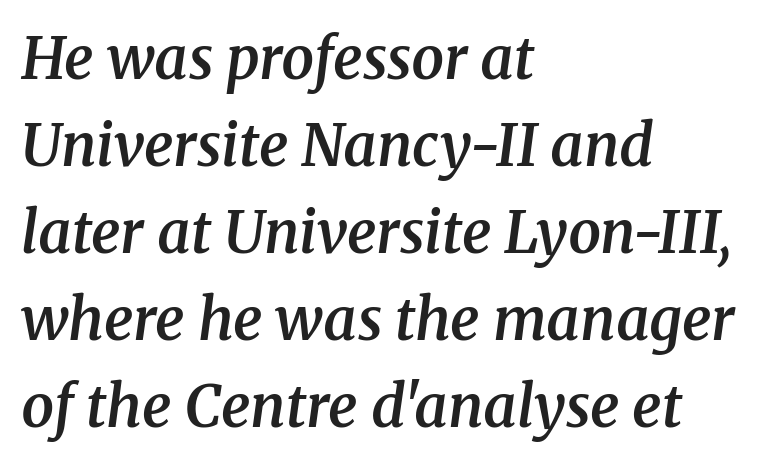
Is there much room between lines? A standard amount, neither cramped nor airy. Which margin do the lines hug? The left one — the right edge is uneven. A fair bit of extra ink — the face is semibold, not bold. Tracking here is standard; glyphs follow each other at the usual distance.
